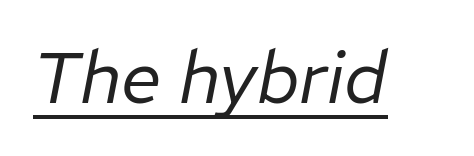
{"italic": "yes", "lean": "right", "slant_degrees": 11, "bold": "no", "weight": "regular", "width": "normal", "stroke_contrast": "low", "x_height": "medium", "monospaced": "no", "underline": "yes", "letter_spacing": "normal", "letter_spacing_em": 0.0, "glyph_px": 71}
